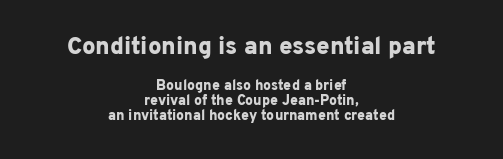
The typesetting leans heavy: a genuine bold. Each new line begins almost immediately beneath the previous one. Typesetter's note — upper block bumped up in size, lower block left smaller. The gaps between neighbouring characters are ordinary and unremarkable. The paragraph shown floats in the horizontal middle.
